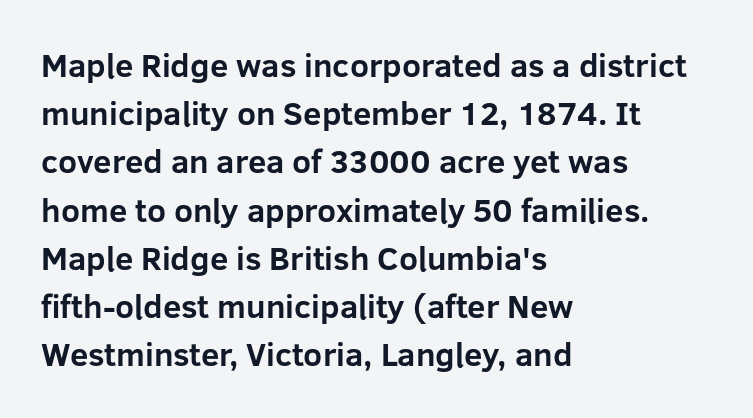
Q: Is the text bold? A: Yes.
Q: Is the text italic (slanted)? A: No, it is upright.
Q: Is the typeface a serif or a sans-serif typeface? A: Sans-serif.
Q: Is the text underlined? A: No.
Q: How is the paragraph aligned? A: Left-aligned.
Q: Is the spacing between letters normal or unusually wide? A: Normal.
Q: Is the spacing between lines tight, normal or loose? A: Normal.
Q: Width (condensed, normal, or wide)? A: Normal.
Q: Stroke contrast? A: Low.
Q: x-height? A: Medium.
Q: Monospaced? A: No.
